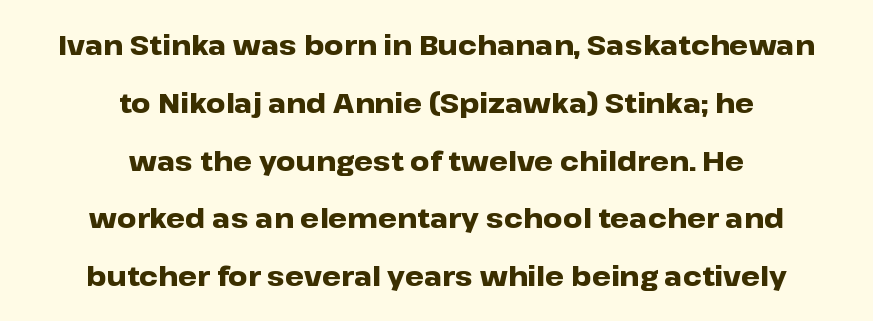
{"italic": "no", "bold": "yes", "underline": "no", "align": "center", "line_spacing": "loose", "line_spacing_ratio": 2.14, "letter_spacing": "normal", "letter_spacing_em": 0.0, "glyph_px": 27}
